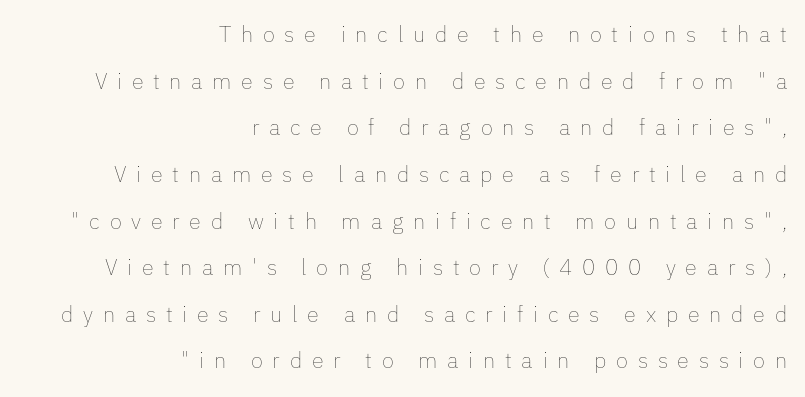
The image shows 22 px text type, upright; set right-aligned, loose line spacing (2.12x), unusually wide letter spacing (+0.44 em), not underlined.
